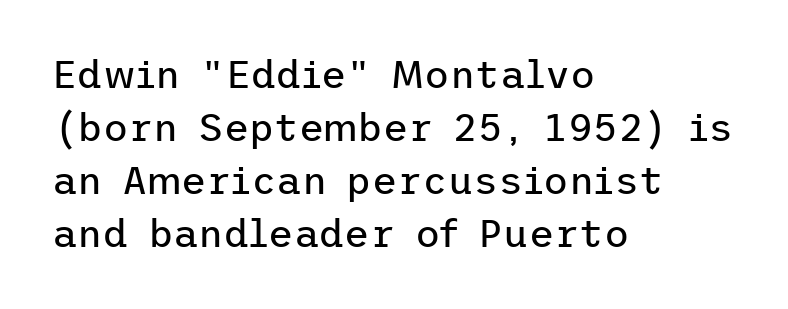
Heaviness? Minimal to ordinary, like unemphasized prose. Underline: absent. Characters follow at the spacing the type designer built in. In CSS terms this would be text-align: left. A normal amount of white space separates one row of letters from the next. The passage shown is typeset with a sans-serif family.
